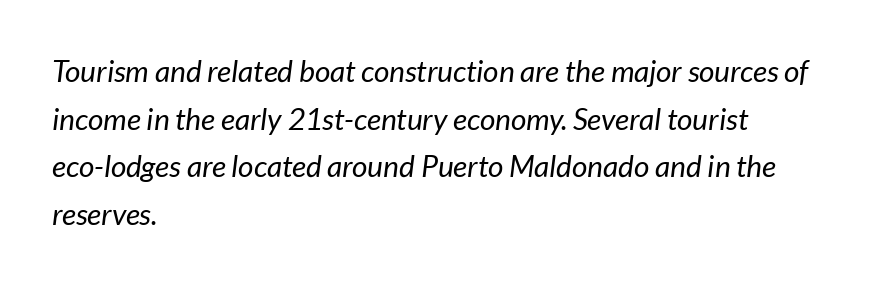
{"italic": "yes", "lean": "right", "slant_degrees": 7, "bold": "no", "weight": "regular", "width": "normal", "stroke_contrast": "low", "x_height": "medium", "monospaced": "no", "underline": "no", "align": "left", "line_spacing": "normal", "line_spacing_ratio": 1.59, "letter_spacing": "normal", "letter_spacing_em": 0.0, "glyph_px": 30}
